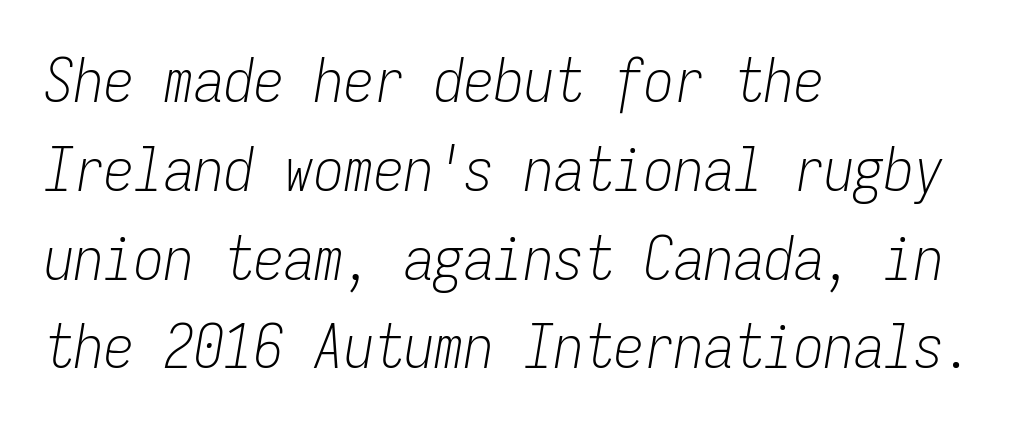
Q: Is the text bold? A: No.
Q: Is the text italic (slanted)? A: Yes, it leans right by about 9 degrees.
Q: Is the text underlined? A: No.
Q: How is the paragraph aligned? A: Left-aligned.
Q: Is the spacing between letters normal or unusually wide? A: Normal.
Q: Is the spacing between lines tight, normal or loose? A: Normal.
Q: Width (condensed, normal, or wide)? A: Condensed.
Q: Stroke contrast? A: Low.
Q: x-height? A: Medium.
Q: Monospaced? A: Yes.
